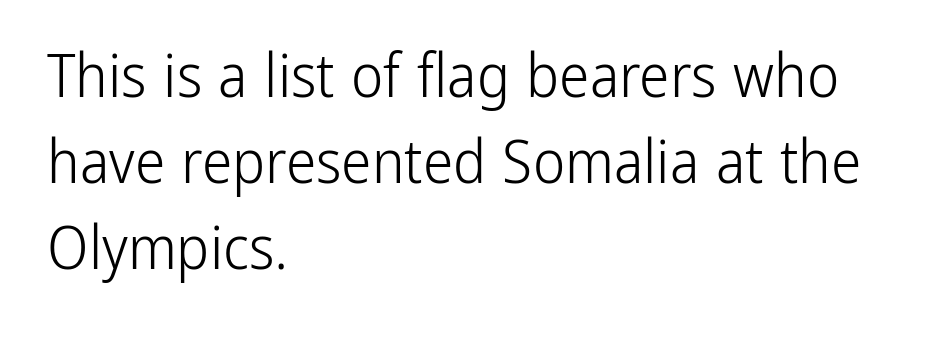
The image shows 61 px light, condensed sans-serif type, upright; set left-aligned, normal line spacing (1.41x), normal letter spacing, not underlined; low stroke contrast and a medium x-height.
